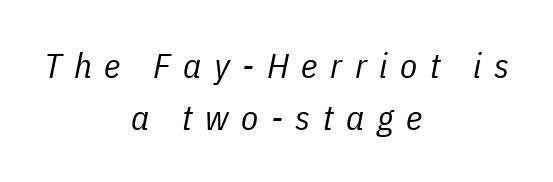
What stands out about the letter spacing? Its width — letters are far apart. Leading: standard. Stems and bowls with no extra thickness — not bold. The letters advance in unequal steps, a hallmark of proportional type.
